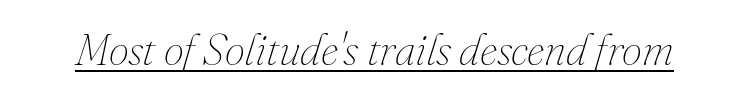
The image shows 45 px thin type, italic (leaning right); set normal letter spacing, underlined; medium stroke contrast and a small x-height.
